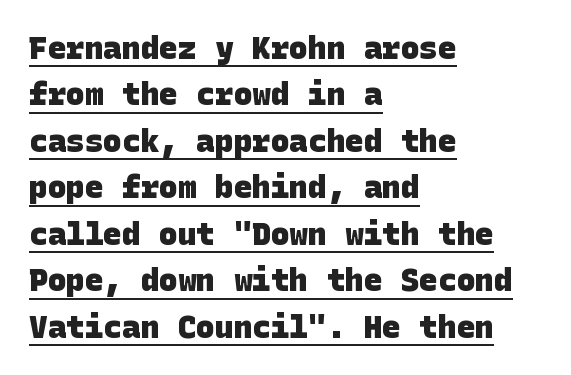
{"serif": "no", "bold": "yes", "weight": "heavy", "width": "normal", "stroke_contrast": "low", "x_height": "large", "underline": "yes", "align": "left", "line_spacing": "normal", "line_spacing_ratio": 1.5, "letter_spacing": "normal", "letter_spacing_em": 0.0, "glyph_px": 31}
